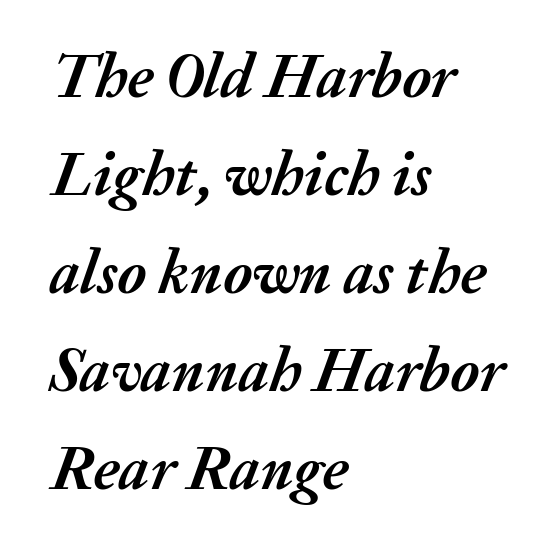
The image shows 62 px semibold type, italic (leaning right); set left-aligned, normal line spacing (1.58x), normal letter spacing, not underlined; medium stroke contrast and a medium x-height.
